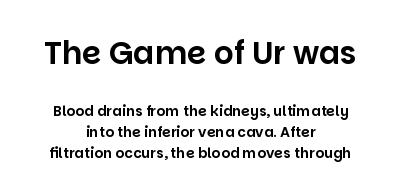
Q: Is the text italic (slanted)? A: No, it is upright.
Q: Is the typeface a serif or a sans-serif typeface? A: Sans-serif.
Q: Is the text underlined? A: No.
Q: How is the paragraph aligned? A: Centered.
Q: Is the spacing between letters normal or unusually wide? A: Normal.
Q: Is the spacing between lines tight, normal or loose? A: Normal.
Q: Which block of text is set in a larger size, the first (top) or the second (bottom)? A: The first (top) one.
Q: Width (condensed, normal, or wide)? A: Normal.
Q: Stroke contrast? A: Low.
Q: x-height? A: Large.
Q: Monospaced? A: No.
